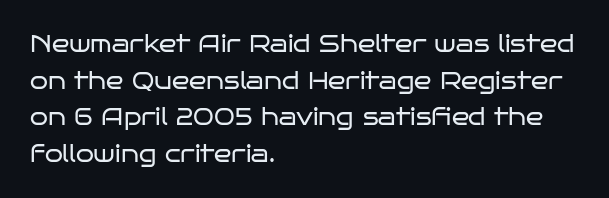
The image shows 23 px text type, upright; set left-aligned, normal line spacing (1.59x), normal letter spacing, not underlined.
